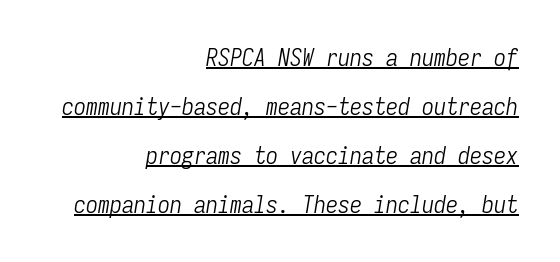
The image shows 24 px text type, italic (leaning right); set right-aligned, loose line spacing (2.04x), normal letter spacing, underlined.
